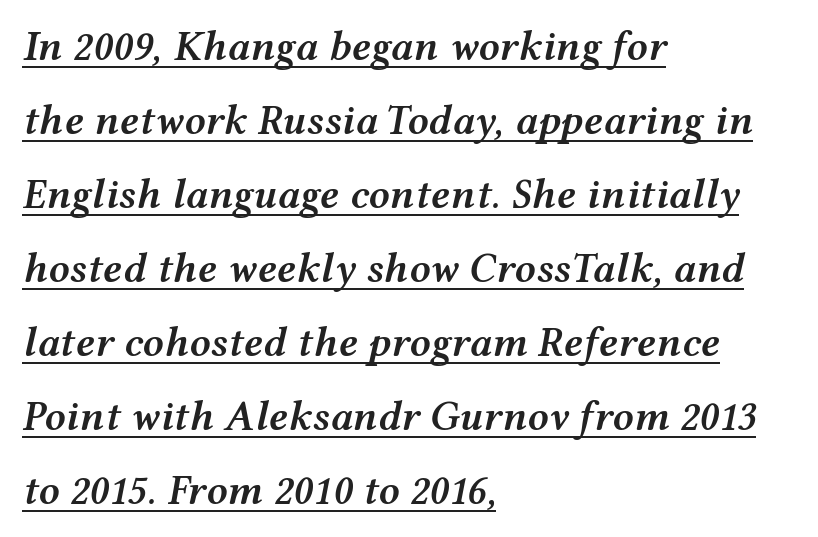
Q: Is the text bold? A: Semi-bold.
Q: Is the text italic (slanted)? A: Yes, it leans right by about 12 degrees.
Q: Is the text underlined? A: Yes.
Q: How is the paragraph aligned? A: Left-aligned.
Q: Is the spacing between letters normal or unusually wide? A: Normal.
Q: Width (condensed, normal, or wide)? A: Wide.
Q: Stroke contrast? A: Medium.
Q: x-height? A: Medium.
Q: Monospaced? A: No.
